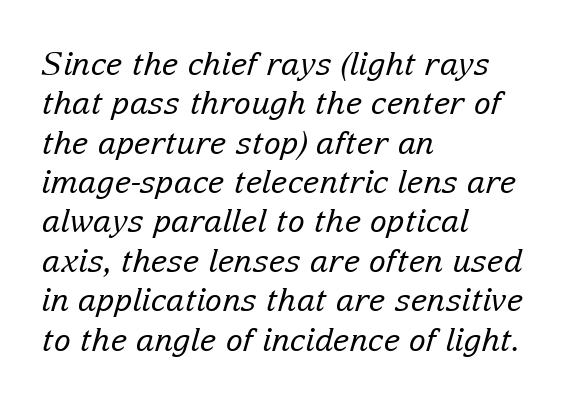
{"serif": "yes", "italic": "yes", "lean": "right", "slant_degrees": 15, "bold": "no", "weight": "regular", "width": "normal", "stroke_contrast": "low", "x_height": "medium", "monospaced": "no", "underline": "no", "align": "left", "line_spacing_ratio": 1.23, "letter_spacing": "normal", "letter_spacing_em": 0.0, "glyph_px": 32}
